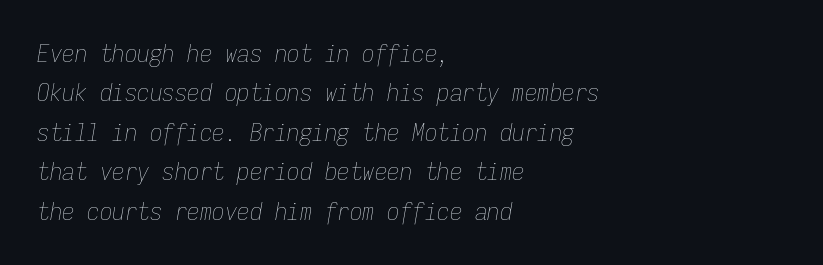
Q: Is the text bold? A: No.
Q: Is the text italic (slanted)? A: Yes, it leans right by about 9 degrees.
Q: Is the text underlined? A: No.
Q: How is the paragraph aligned? A: Left-aligned.
Q: Is the spacing between letters normal or unusually wide? A: Normal.
Q: Is the spacing between lines tight, normal or loose? A: Normal.
